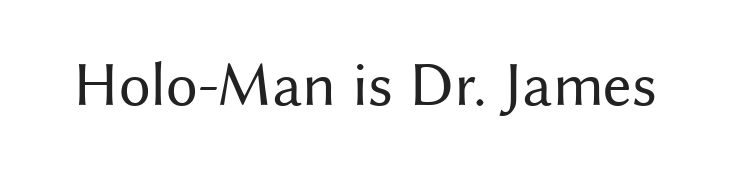
Q: Is the text bold? A: No.
Q: Is the text italic (slanted)? A: No, it is upright.
Q: Is the typeface a serif or a sans-serif typeface? A: Sans-serif.
Q: Is the text underlined? A: No.
Q: Is the spacing between letters normal or unusually wide? A: Normal.
Q: Width (condensed, normal, or wide)? A: Normal.
Q: Stroke contrast? A: Medium.
Q: x-height? A: Medium.
Q: Monospaced? A: No.
